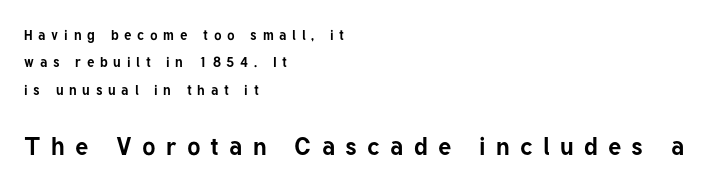
{"italic": "no", "bold": "yes", "underline": "no", "align": "left", "line_spacing": "loose", "line_spacing_ratio": 1.96, "letter_spacing": "wide", "letter_spacing_em": 0.41, "larger_block": "second", "size_ratio": 1.79, "glyph_px": 25}
